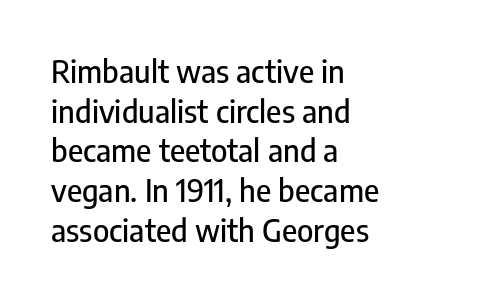
{"serif": "no", "italic": "no", "width": "condensed", "stroke_contrast": "low", "x_height": "medium", "monospaced": "no", "underline": "no", "align": "left", "line_spacing": "normal", "line_spacing_ratio": 1.28, "letter_spacing": "normal", "letter_spacing_em": 0.0, "glyph_px": 31}
